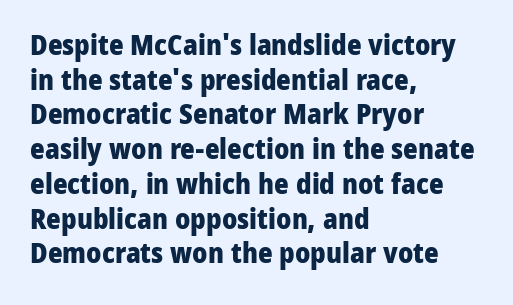
The typesetting leans heavy: a genuine bold. The type sits square on the baseline with zero lean. Check the space under the baseline: it is left empty. Here the designer chose a conventional face with non-uniform glyph widths.
